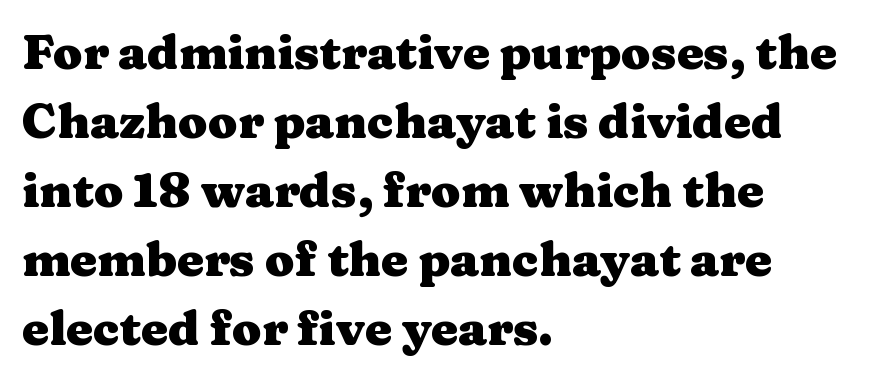
This rendering employs a face with finishing strokes, i.e., a serif. Compared with a centered layout, this one pins lines to the left instead. Characters remain perfectly vertical along every line. Anything drawn beneath the words? Only blank space.
